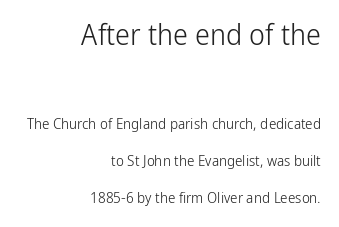
Q: Is the text bold? A: No.
Q: Is the text italic (slanted)? A: No, it is upright.
Q: Is the typeface a serif or a sans-serif typeface? A: Sans-serif.
Q: Is the text underlined? A: No.
Q: How is the paragraph aligned? A: Right-aligned.
Q: Is the spacing between letters normal or unusually wide? A: Normal.
Q: Is the spacing between lines tight, normal or loose? A: Loose.
Q: Which block of text is set in a larger size, the first (top) or the second (bottom)? A: The first (top) one.
Q: Width (condensed, normal, or wide)? A: Condensed.
Q: Stroke contrast? A: Low.
Q: x-height? A: Medium.
Q: Monospaced? A: No.
